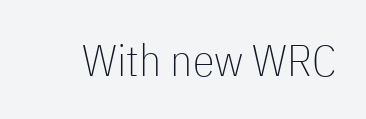
{"serif": "no", "italic": "no", "bold": "no", "weight": "thin", "width": "condensed", "stroke_contrast": "low", "x_height": "medium", "monospaced": "no", "underline": "no", "letter_spacing": "normal", "letter_spacing_em": 0.0, "glyph_px": 44}
